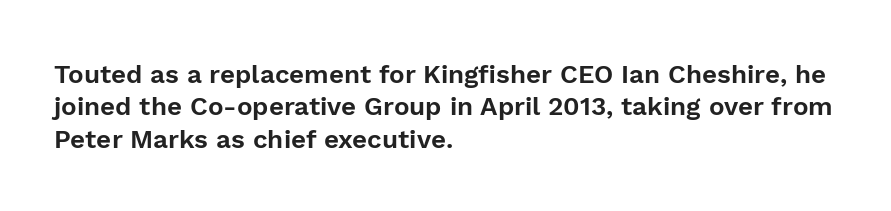
{"italic": "no", "underline": "no", "align": "left", "line_spacing": "normal", "line_spacing_ratio": 1.25, "letter_spacing": "normal", "letter_spacing_em": 0.0, "glyph_px": 26}
